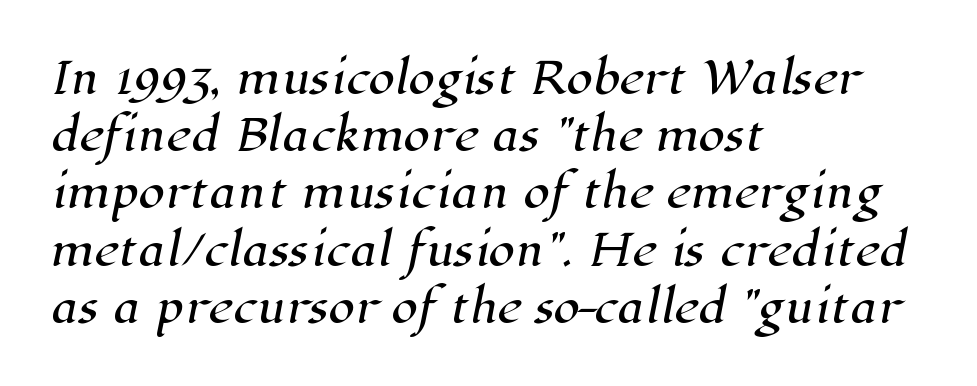
Character widths vary here, with narrow letters taking less room than wide ones. If you measured baseline to baseline, you'd find a middling distance. This sample is left-justified, so line endings fall wherever the words run out. Typographically, this falls in the serif category. Any mark beneath the type? The region is blank.
